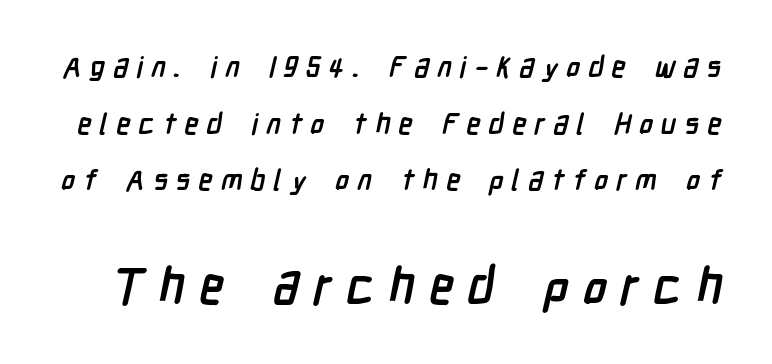
Q: Is the text bold? A: Yes.
Q: Is the typeface a serif or a sans-serif typeface? A: Sans-serif.
Q: Is the text underlined? A: No.
Q: Is the spacing between letters normal or unusually wide? A: Unusually wide.
Q: Is the spacing between lines tight, normal or loose? A: Loose.
Q: Which block of text is set in a larger size, the first (top) or the second (bottom)? A: The second (bottom) one.
Q: Width (condensed, normal, or wide)? A: Condensed.
Q: Stroke contrast? A: Low.
Q: x-height? A: Medium.
Q: Monospaced? A: No.
